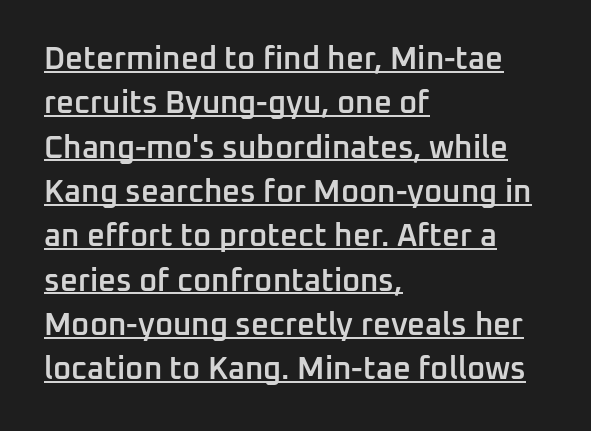
Q: Is the text bold? A: Semi-bold.
Q: Is the text italic (slanted)? A: No, it is upright.
Q: Is the typeface a serif or a sans-serif typeface? A: Sans-serif.
Q: Is the text underlined? A: Yes.
Q: How is the paragraph aligned? A: Left-aligned.
Q: Is the spacing between letters normal or unusually wide? A: Normal.
Q: Is the spacing between lines tight, normal or loose? A: Normal.
Q: Width (condensed, normal, or wide)? A: Normal.
Q: Stroke contrast? A: Low.
Q: x-height? A: Medium.
Q: Monospaced? A: No.
